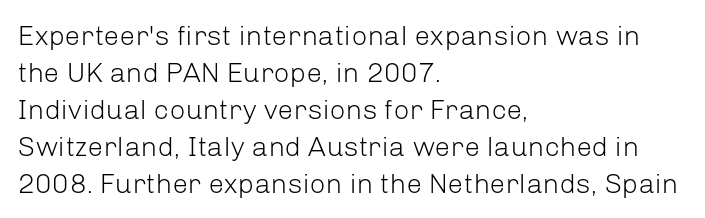
The image shows 28 px light sans-serif type, upright; set left-aligned, normal line spacing (1.32x), normal letter spacing, not underlined; low stroke contrast and a medium x-height.
